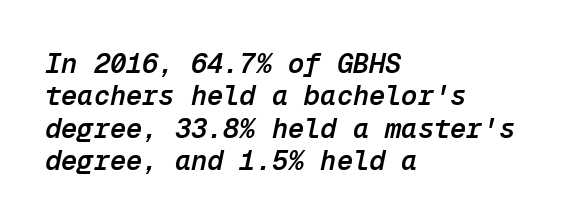
There is no visible air inserted between adjacent glyphs. A bit beefed up — I'd call it semibold rather than bold. The rendering applies a slant to the glyphs. All the whitespace from short lines collects on the right. Has an underline been added? It has not.
